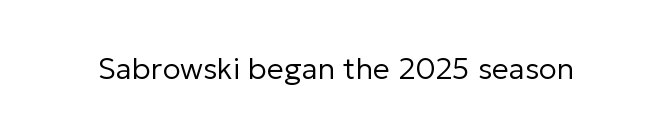
The image shows 30 px regular-weight sans-serif type, upright; set normal letter spacing, not underlined; low stroke contrast and a medium x-height.
